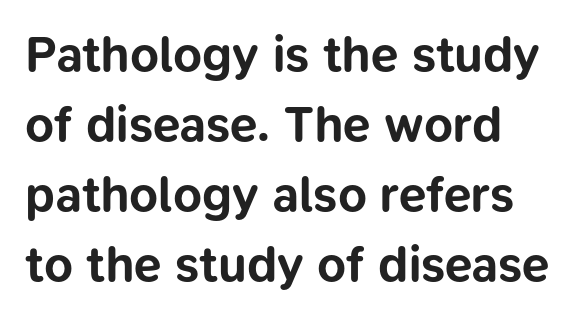
The image shows 50 px bold sans-serif type, upright; set left-aligned, normal line spacing (1.4x), normal letter spacing, not underlined; low stroke contrast and a medium x-height.
